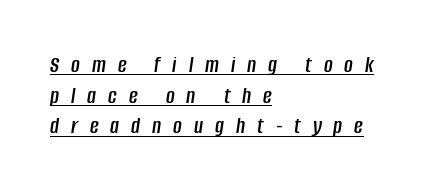
Q: Is the text italic (slanted)? A: Yes, it leans right by about 8 degrees.
Q: Is the text underlined? A: Yes.
Q: How is the paragraph aligned? A: Left-aligned.
Q: Is the spacing between letters normal or unusually wide? A: Unusually wide.
Q: Is the spacing between lines tight, normal or loose? A: Normal.
